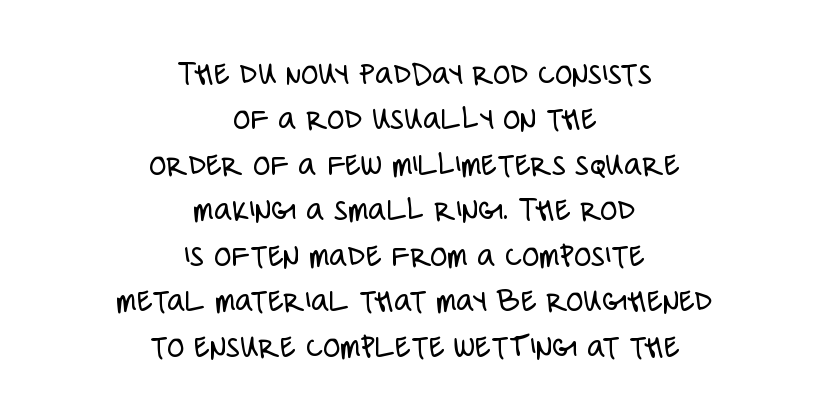
There is no visible air inserted between adjacent glyphs. The space between consecutive lines is moderate. Every stem runs plumb, perpendicular to the baseline. Decoration check: the copy has no underline. This is sans-serif lettering, the kind often seen on screens and signage. Every row of glyphs is offset so its center matches the block's center.
